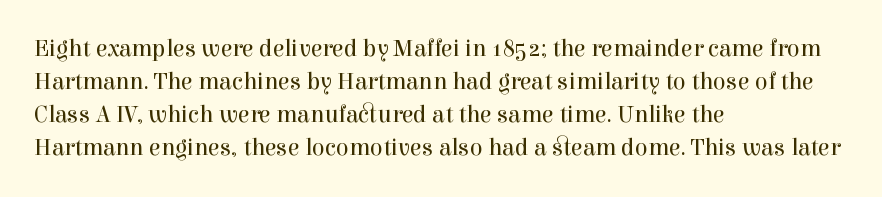
The image shows 24 px text type, upright; set left-aligned, normal line spacing (1.38x), normal letter spacing, not underlined.
